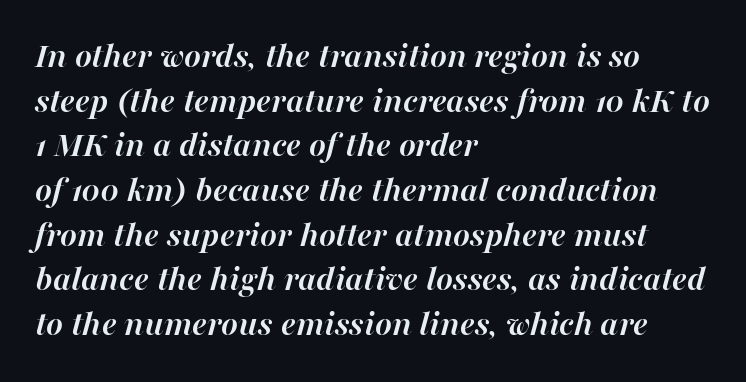
The image shows 36 px semibold type, italic (leaning right); set left-aligned, line spacing 1.24x, normal letter spacing, not underlined; high stroke contrast and a medium x-height.
